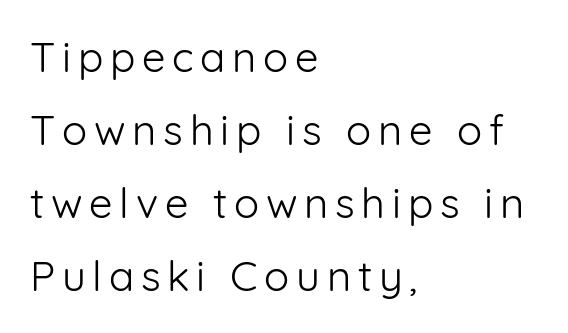
Q: Is the text bold? A: No.
Q: Is the text italic (slanted)? A: No, it is upright.
Q: Is the typeface a serif or a sans-serif typeface? A: Sans-serif.
Q: Is the text underlined? A: No.
Q: How is the paragraph aligned? A: Left-aligned.
Q: Width (condensed, normal, or wide)? A: Normal.
Q: Stroke contrast? A: Low.
Q: x-height? A: Medium.
Q: Monospaced? A: No.
